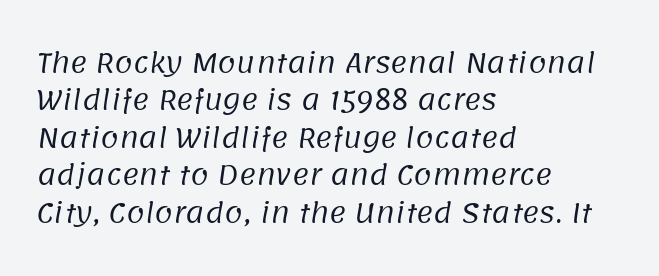
The image shows 26 px text type; set left-aligned, normal line spacing (1.44x), normal letter spacing, not underlined.
